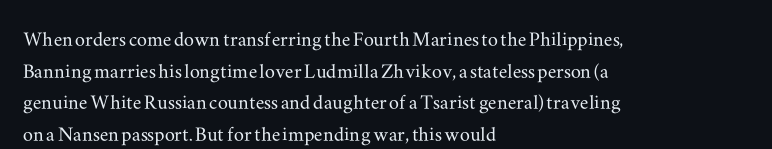
The rows are spaced the way most documents space them. No extra tracking has been applied to these lines. Which margin do the lines hug? The left one — the right edge is uneven. The gap between lines stays unmarked. If you drew a line through each stem, it would be perfectly vertical.
